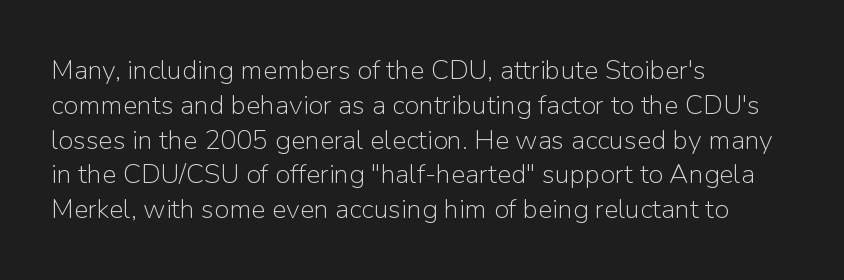
This sample keeps an unexceptional amount of space between lines. Characters remain perfectly vertical along every line. The gap between lines stays unmarked. Is this a heavy cut? Hardly; it is regular or lighter.
